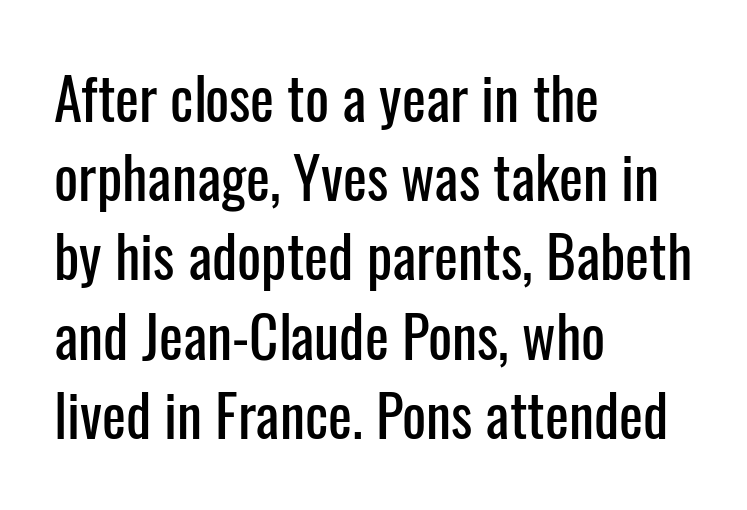
The image shows 57 px condensed sans-serif type, upright; set left-aligned, normal line spacing (1.39x), normal letter spacing, not underlined; low stroke contrast and a medium x-height.
